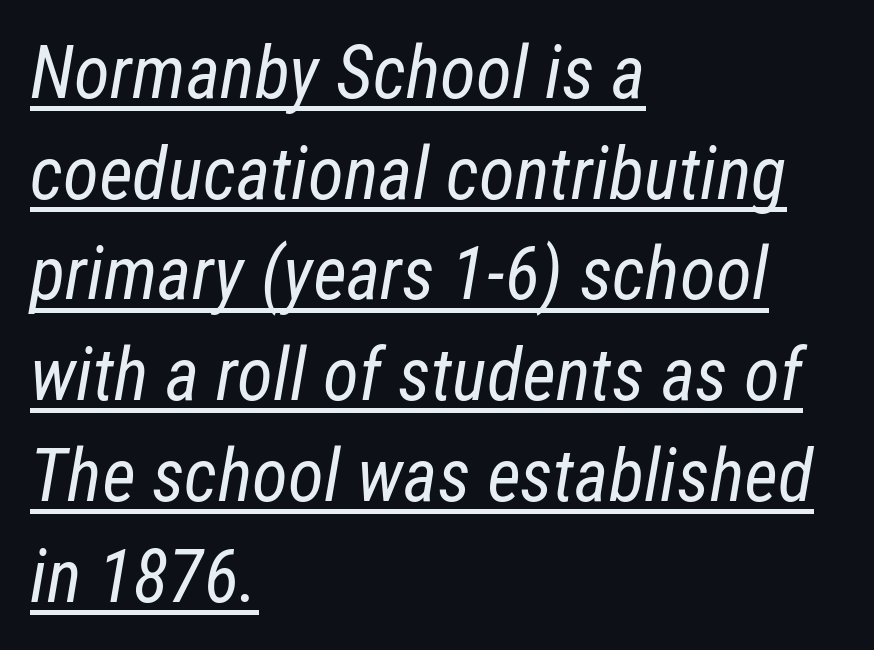
Q: Is the text bold? A: No.
Q: Is the text italic (slanted)? A: Yes, it leans right by about 12 degrees.
Q: Is the text underlined? A: Yes.
Q: How is the paragraph aligned? A: Left-aligned.
Q: Is the spacing between letters normal or unusually wide? A: Normal.
Q: Is the spacing between lines tight, normal or loose? A: Normal.
Q: Width (condensed, normal, or wide)? A: Condensed.
Q: Stroke contrast? A: Low.
Q: x-height? A: Medium.
Q: Monospaced? A: No.
